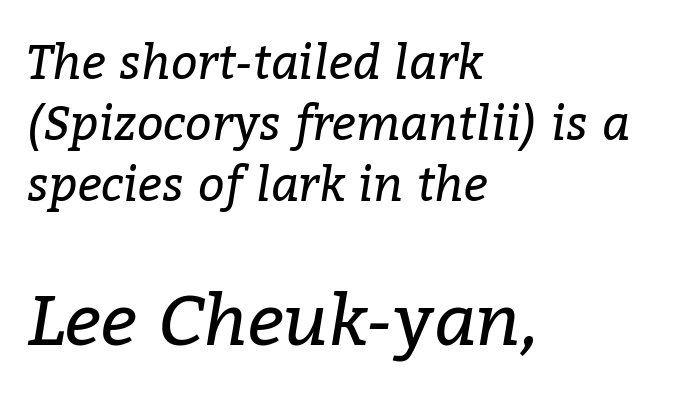
The area under the type is left untouched. These lines stack with their left ends in a neat column. Evenly set lines give the paragraph a standard silhouette. What stands out about the letter spacing? Nothing — it is the standard amount. The face used here is proportionally spaced, like ordinary book or web type. The passage shown is typeset with a serif family.
